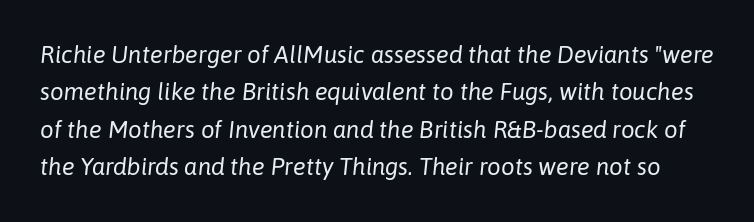
Q: Is the text bold? A: No.
Q: Is the text italic (slanted)? A: Yes, it leans right by about 6 degrees.
Q: Is the text underlined? A: No.
Q: Is the spacing between letters normal or unusually wide? A: Normal.
Q: Is the spacing between lines tight, normal or loose? A: Normal.
